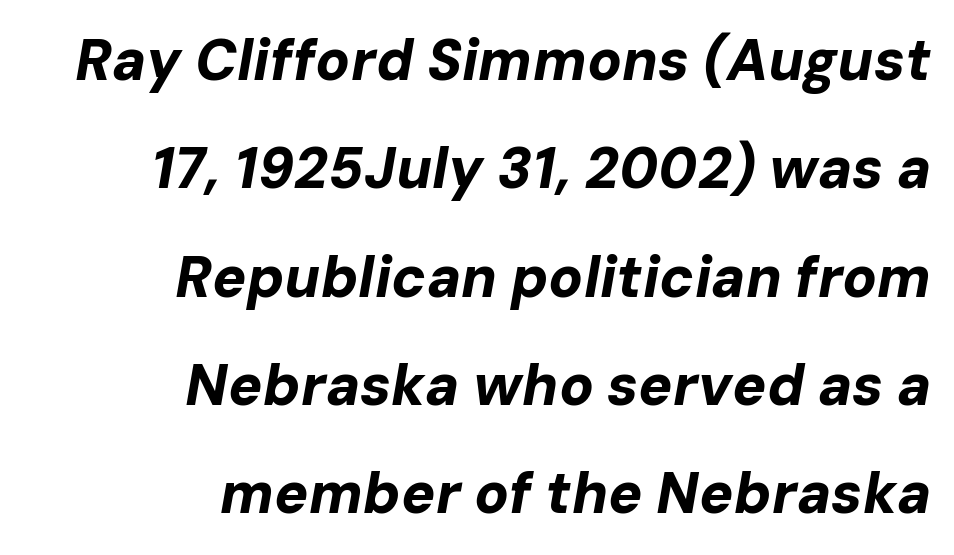
{"italic": "yes", "lean": "right", "slant_degrees": 10, "bold": "yes", "weight": "bold", "width": "normal", "stroke_contrast": "low", "x_height": "medium", "monospaced": "no", "underline": "no", "align": "right", "line_spacing": "loose", "line_spacing_ratio": 1.9, "letter_spacing": "normal", "letter_spacing_em": 0.0, "glyph_px": 57}
